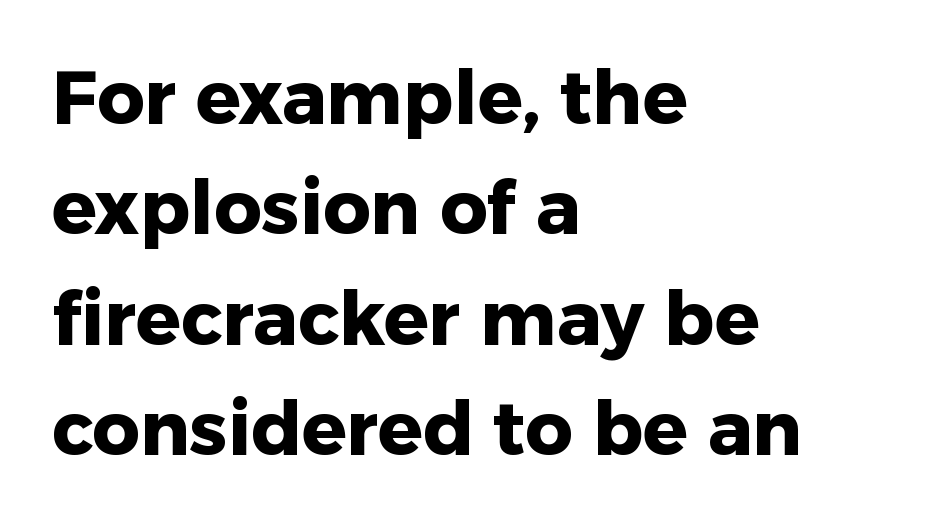
{"serif": "no", "italic": "no", "bold": "yes", "weight": "heavy", "width": "normal", "stroke_contrast": "low", "x_height": "medium", "monospaced": "no", "underline": "no", "align": "left", "line_spacing": "normal", "line_spacing_ratio": 1.49, "letter_spacing": "normal", "letter_spacing_em": 0.0, "glyph_px": 74}
